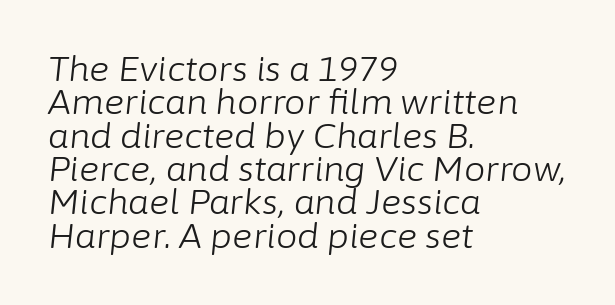
Descender tails drop into unmarked territory. Spacing between characters is what you'd get straight out of the box. Looks like regular typesetting: each glyph gets only the width it needs. Slant detected: the letters are inclined.
